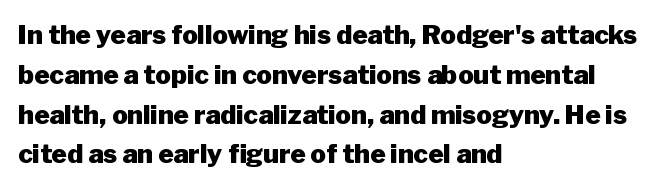
{"italic": "no", "bold": "yes", "underline": "no", "align": "left", "line_spacing": "normal", "line_spacing_ratio": 1.53, "letter_spacing": "normal", "letter_spacing_em": 0.0, "glyph_px": 26}
